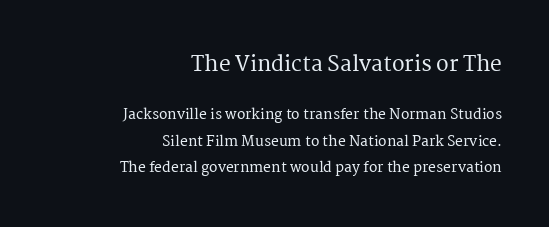
The image shows 21 px text type, upright; set right-aligned, line spacing 1.88x, normal letter spacing, not underlined; the first (top) block is 1.5x larger.
